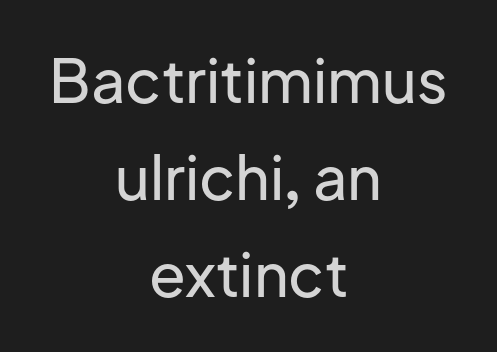
The image shows 60 px sans-serif type, upright; set centered, normal line spacing (1.62x), normal letter spacing, not underlined; low stroke contrast and a medium x-height.
